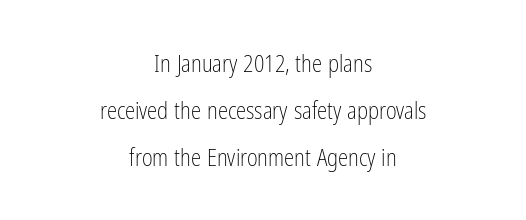
The image shows 23 px text type, upright; set centered, loose line spacing (2.04x), normal letter spacing, not underlined.
